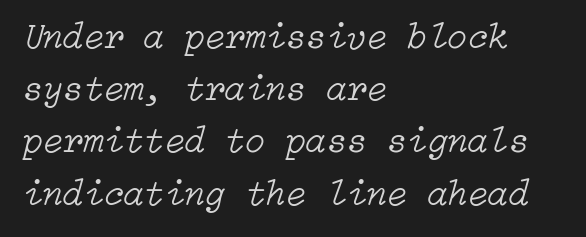
The image shows 37 px light type, italic (leaning right); set left-aligned, normal line spacing (1.41x), normal letter spacing, not underlined; low stroke contrast and a medium x-height.
